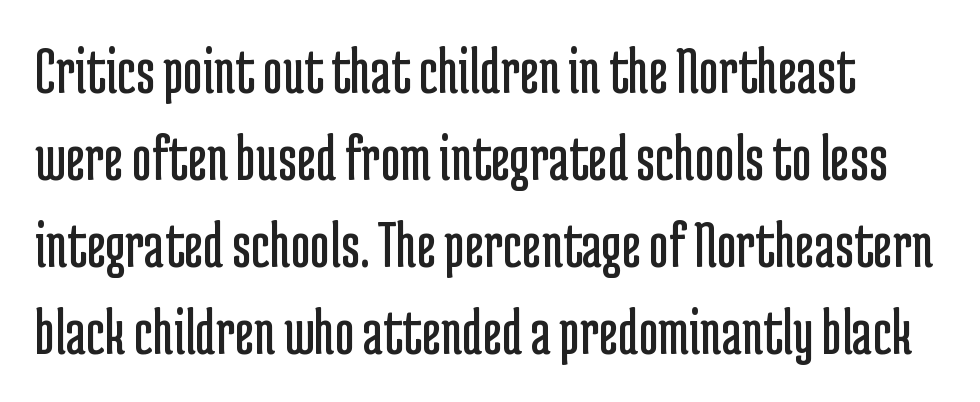
The image shows 68 px regular-weight, condensed sans-serif type, upright; set normal line spacing (1.28x), normal letter spacing, not underlined; low stroke contrast and a medium x-height.
